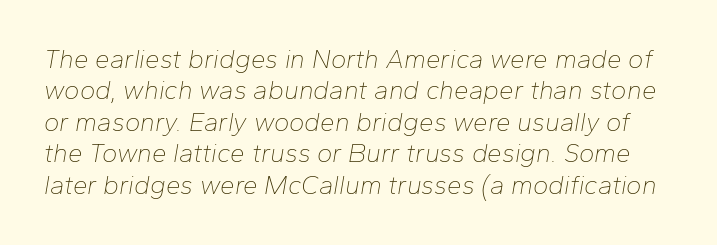
Q: Is the text bold? A: No.
Q: Is the text italic (slanted)? A: Yes, it leans right by about 10 degrees.
Q: Is the text underlined? A: No.
Q: Is the spacing between letters normal or unusually wide? A: Normal.
